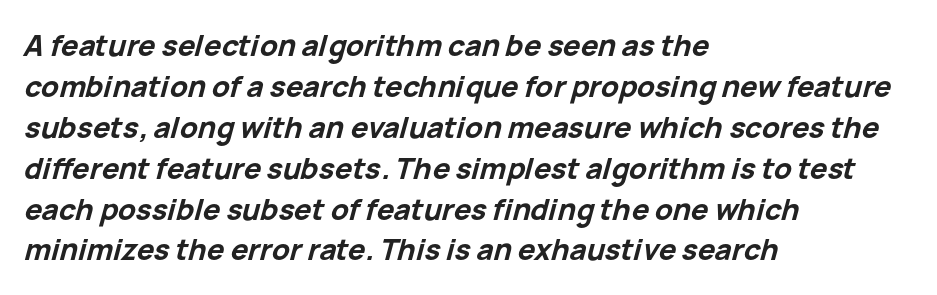
Reading down the block, your eye returns to a fixed left position each line. Bare-footed words on every line. On the weight axis this lands at bold, roughly 700. Is this a fixed-width face? No — the glyphs have proportional, varying widths. The glyphs look as if they've been sheared to an angle.
